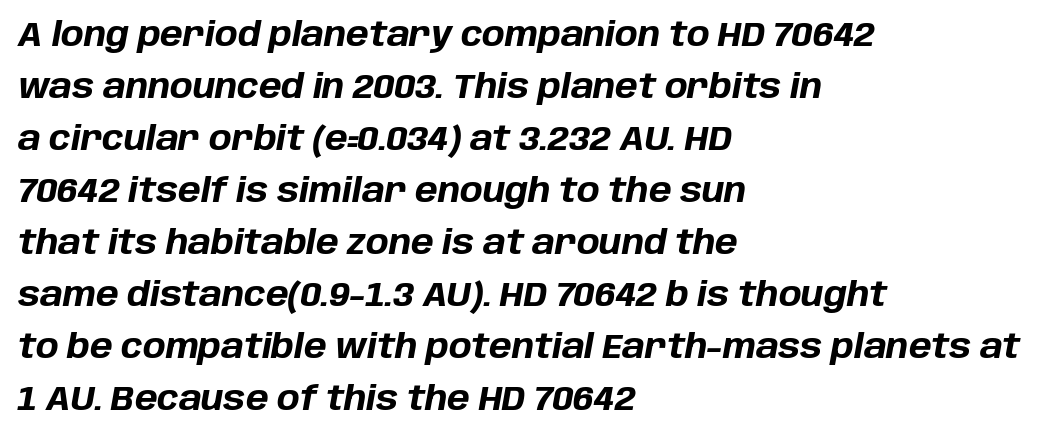
Q: Is the text bold? A: Yes.
Q: Is the text italic (slanted)? A: Yes, it leans right by about 10 degrees.
Q: Is the text underlined? A: No.
Q: How is the paragraph aligned? A: Left-aligned.
Q: Is the spacing between letters normal or unusually wide? A: Normal.
Q: Is the spacing between lines tight, normal or loose? A: Normal.
Q: Width (condensed, normal, or wide)? A: Normal.
Q: Stroke contrast? A: Low.
Q: x-height? A: Large.
Q: Monospaced? A: No.
